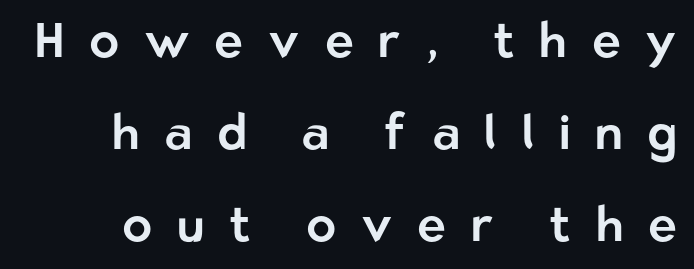
{"serif": "no", "italic": "no", "width": "normal", "stroke_contrast": "low", "x_height": "medium", "monospaced": "no", "underline": "no", "line_spacing_ratio": 1.88, "letter_spacing": "wide", "letter_spacing_em": 0.5, "glyph_px": 49}
